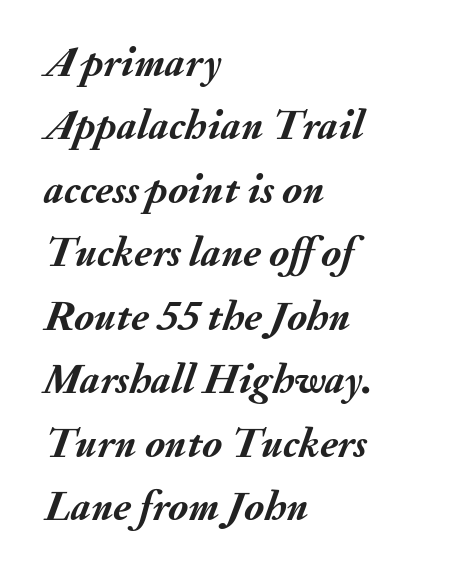
Horizontal alignment here is leftward, the default for most running prose. This rendering features lettering with no underline. The passage shown is typed in a proportional face where columns would drift. Tracking here is standard; glyphs follow each other at the usual distance. Characters are canted at an angle relative to the baseline's perpendicular. Quick note: interline space is typical.
